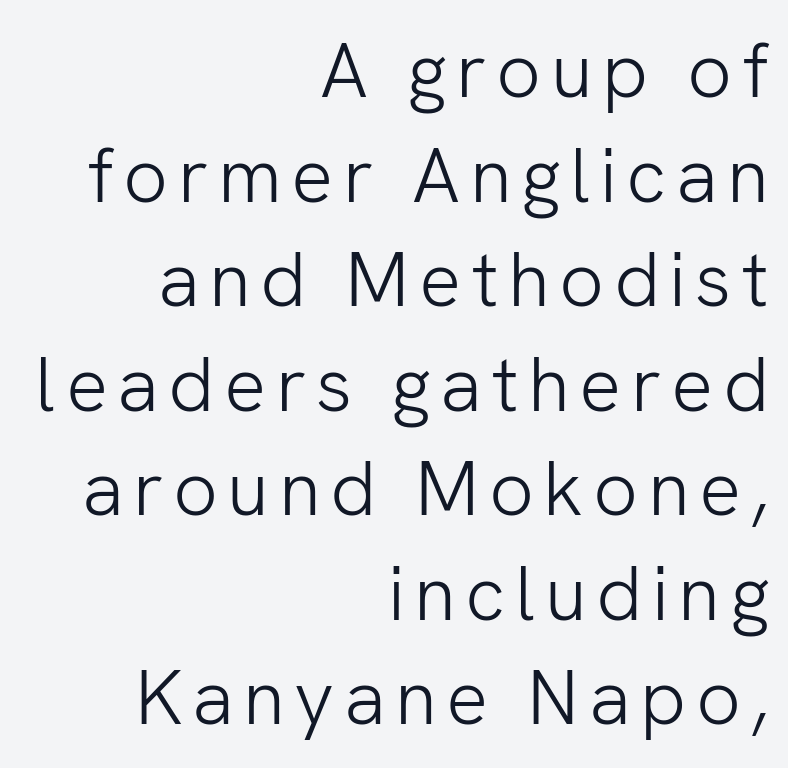
{"serif": "no", "italic": "no", "bold": "no", "weight": "light", "width": "normal", "stroke_contrast": "low", "x_height": "medium", "monospaced": "no", "underline": "no", "align": "right", "line_spacing": "normal", "line_spacing_ratio": 1.34, "glyph_px": 78}
